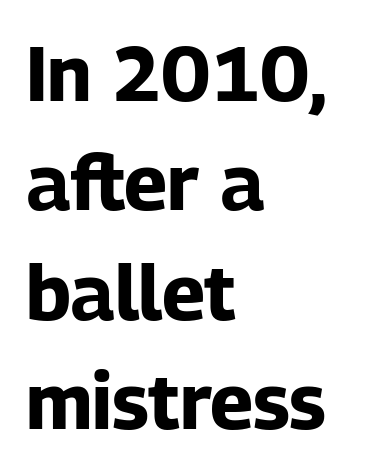
Q: Is the text bold? A: Yes.
Q: Is the text italic (slanted)? A: No, it is upright.
Q: Is the typeface a serif or a sans-serif typeface? A: Sans-serif.
Q: Is the text underlined? A: No.
Q: How is the paragraph aligned? A: Left-aligned.
Q: Is the spacing between letters normal or unusually wide? A: Normal.
Q: Is the spacing between lines tight, normal or loose? A: Normal.
Q: Width (condensed, normal, or wide)? A: Normal.
Q: Stroke contrast? A: Low.
Q: x-height? A: Medium.
Q: Monospaced? A: No.
